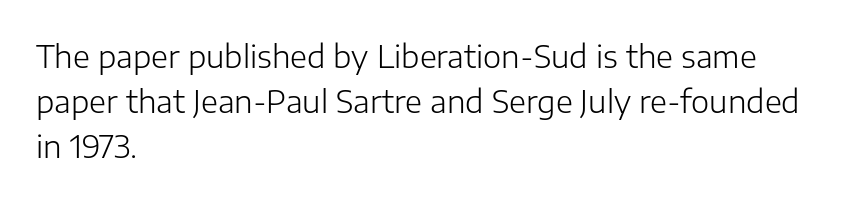
Spacing verdict: proportional, widths tailored to each character. Stroke mass is kept to a normal reading level or below. A typesetter would call this zero additional tracking. Students, observe: this is what conventionally led text looks like.
